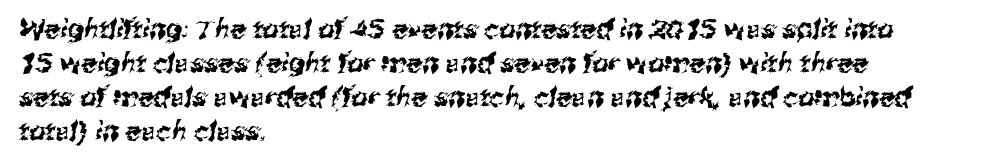
The image shows 26 px text type; set left-aligned, normal line spacing (1.31x), normal letter spacing, not underlined.
